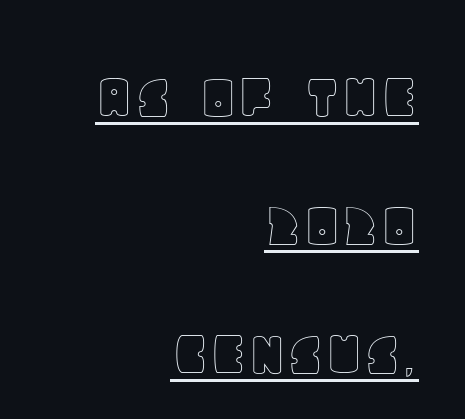
If you drew a ruler down the right edge, every line would touch it. A typesetter would call this zero additional tracking. Rendered with straight, roman letterforms. Descenders here cross a horizontal rule under the line. Each new line begins a long way beneath the previous one.
